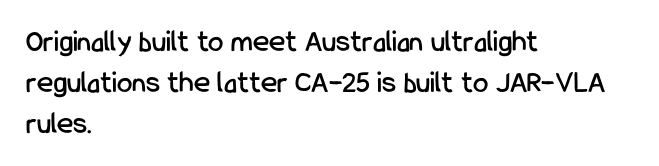
{"serif": "no", "italic": "no", "width": "condensed", "stroke_contrast": "low", "x_height": "medium", "monospaced": "no", "underline": "no", "align": "left", "line_spacing": "normal", "line_spacing_ratio": 1.32, "letter_spacing": "normal", "letter_spacing_em": 0.0, "glyph_px": 31}
